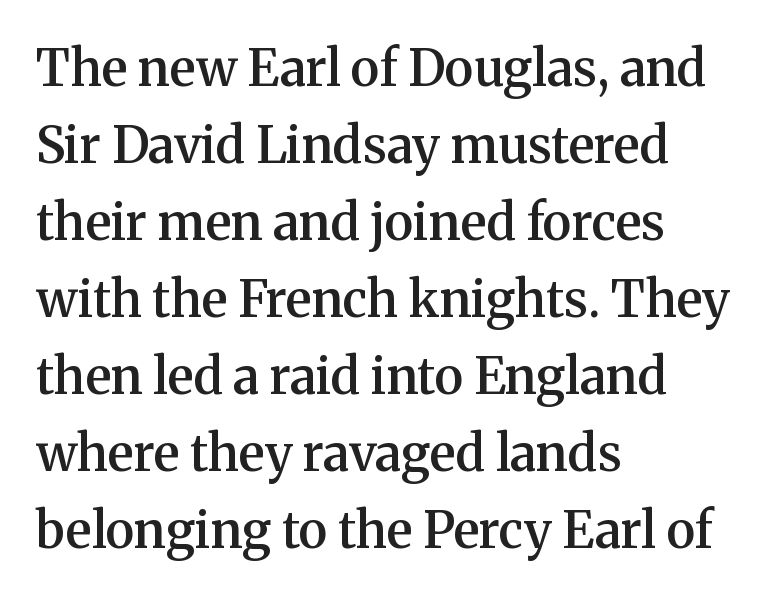
Q: Is the text bold? A: Semi-bold.
Q: Is the text italic (slanted)? A: No, it is upright.
Q: Is the typeface a serif or a sans-serif typeface? A: Serif.
Q: Is the text underlined? A: No.
Q: How is the paragraph aligned? A: Left-aligned.
Q: Is the spacing between letters normal or unusually wide? A: Normal.
Q: Is the spacing between lines tight, normal or loose? A: Normal.
Q: Width (condensed, normal, or wide)? A: Normal.
Q: Stroke contrast? A: Medium.
Q: x-height? A: Medium.
Q: Monospaced? A: No.
